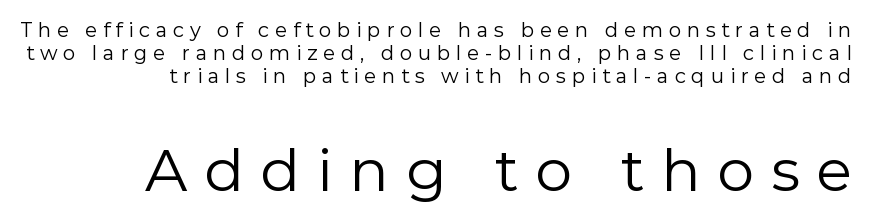
The designer went with a sans here, leaving each stem footless. Compared with typical paragraphs, the rows here are closer together. Ordinary non-slanted type is in use. Each letter keeps its own natural width here, so spacing adapts to shape.
